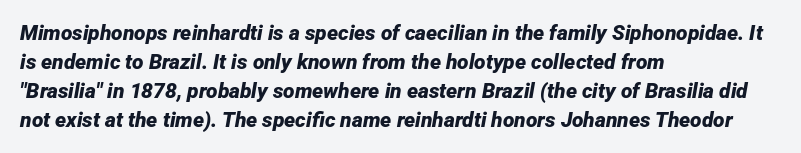
{"italic": "yes", "lean": "right", "slant_degrees": 12, "bold": "yes", "underline": "no", "align": "left", "line_spacing": "normal", "line_spacing_ratio": 1.38, "letter_spacing": "normal", "letter_spacing_em": 0.0, "glyph_px": 21}
